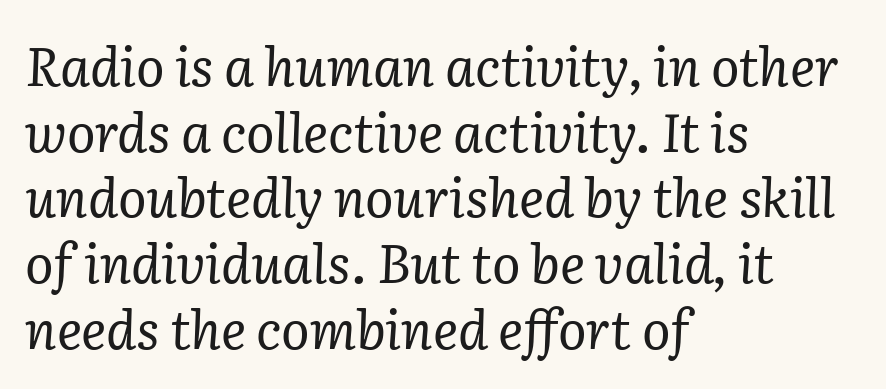
{"serif": "yes", "italic": "yes", "lean": "right", "slant_degrees": 2, "bold": "no", "weight": "regular", "width": "normal", "stroke_contrast": "low", "x_height": "medium", "monospaced": "no", "underline": "no", "align": "left", "line_spacing_ratio": 1.24, "letter_spacing": "normal", "letter_spacing_em": 0.0, "glyph_px": 53}
